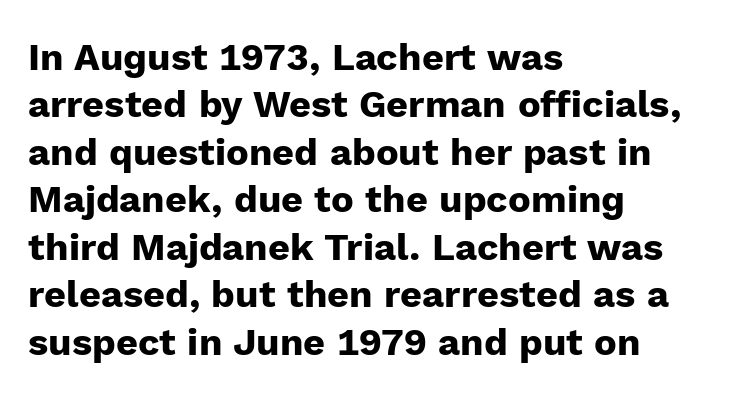
{"serif": "no", "italic": "no", "bold": "yes", "weight": "heavy", "width": "normal", "stroke_contrast": "low", "x_height": "medium", "monospaced": "no", "underline": "no", "align": "left", "line_spacing": "normal", "line_spacing_ratio": 1.25, "letter_spacing": "normal", "letter_spacing_em": 0.0, "glyph_px": 38}
